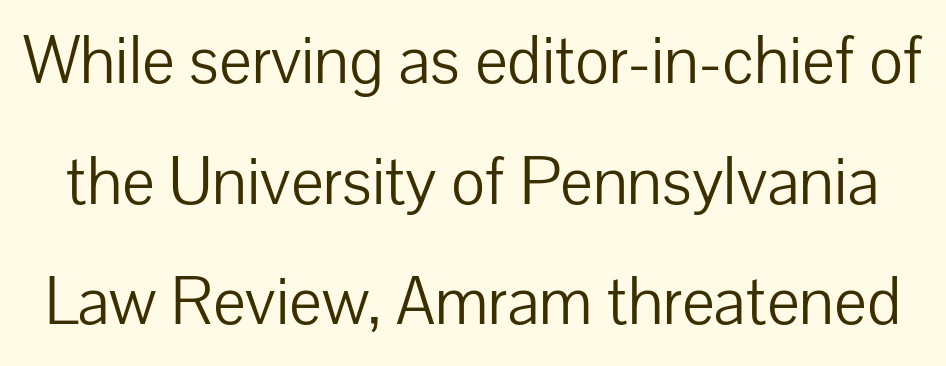
Underlining? Definitely not there. Posture: upright roman. Stem width sits at or under what a default text font uses. What kind of face is this? One without serifs — a sans.
